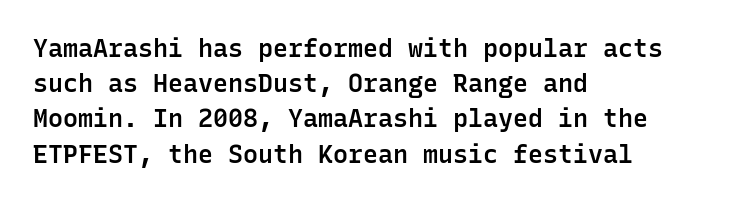
{"italic": "no", "bold": "semi", "underline": "no", "align": "left", "line_spacing": "normal", "line_spacing_ratio": 1.41, "letter_spacing": "normal", "letter_spacing_em": 0.0, "glyph_px": 25}
